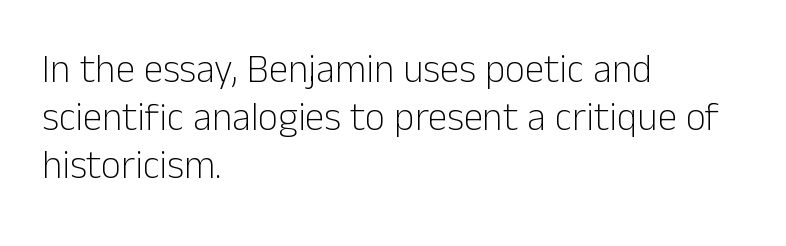
Q: Is the text bold? A: No.
Q: Is the text italic (slanted)? A: No, it is upright.
Q: Is the typeface a serif or a sans-serif typeface? A: Sans-serif.
Q: Is the text underlined? A: No.
Q: How is the paragraph aligned? A: Left-aligned.
Q: Is the spacing between letters normal or unusually wide? A: Normal.
Q: Width (condensed, normal, or wide)? A: Normal.
Q: Stroke contrast? A: Low.
Q: x-height? A: Medium.
Q: Monospaced? A: No.
